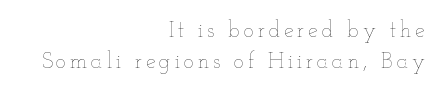
The image shows 22 px text type, upright; set right-aligned, normal line spacing (1.41x), not underlined.
